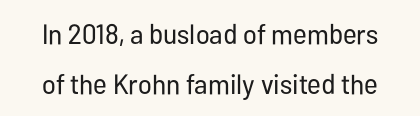
{"serif": "no", "italic": "no", "bold": "no", "weight": "regular", "width": "condensed", "stroke_contrast": "low", "x_height": "medium", "monospaced": "no", "underline": "no", "line_spacing_ratio": 1.78, "letter_spacing": "normal", "letter_spacing_em": 0.0, "glyph_px": 28}
